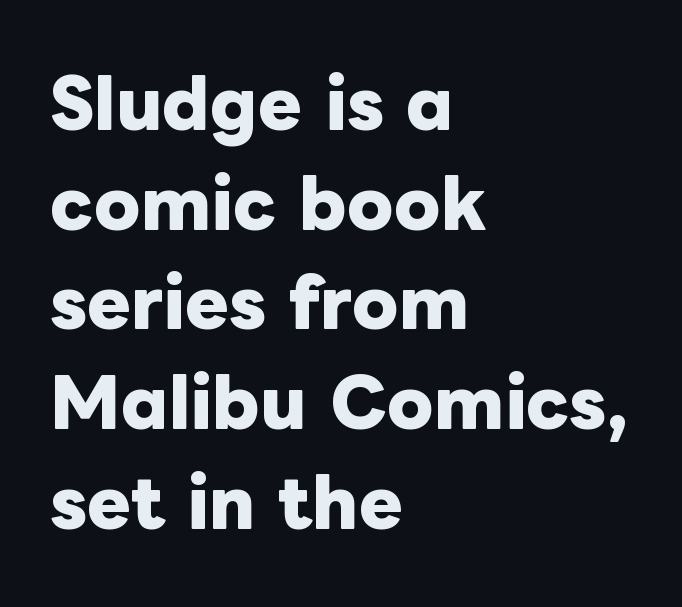
{"italic": "no", "bold": "yes", "weight": "heavy", "width": "normal", "stroke_contrast": "low", "x_height": "medium", "monospaced": "no", "underline": "no", "align": "left", "line_spacing": "normal", "line_spacing_ratio": 1.51, "letter_spacing": "normal", "letter_spacing_em": 0.0, "glyph_px": 66}
